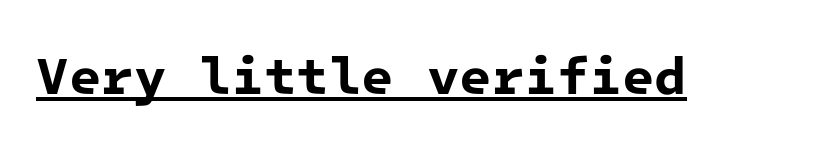
The letterforms sit shoulder to shoulder at normal distance. A typesetter would label this face a sans. Underlining? Definitely there. These lines are rendered in a fixed-pitch font.
